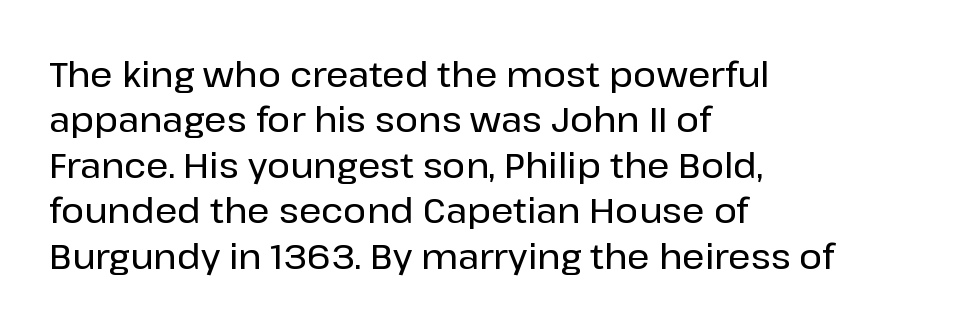
{"serif": "no", "italic": "no", "width": "normal", "stroke_contrast": "low", "x_height": "medium", "monospaced": "no", "underline": "no", "align": "left", "line_spacing": "normal", "line_spacing_ratio": 1.3, "letter_spacing": "normal", "letter_spacing_em": 0.0, "glyph_px": 35}
